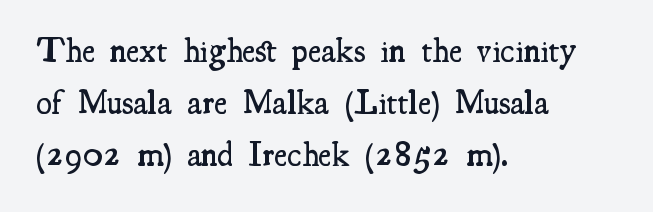
The image shows 35 px semibold, condensed serif type, upright; set left-aligned, normal line spacing (1.48x), normal letter spacing, not underlined; medium stroke contrast and a small x-height.
